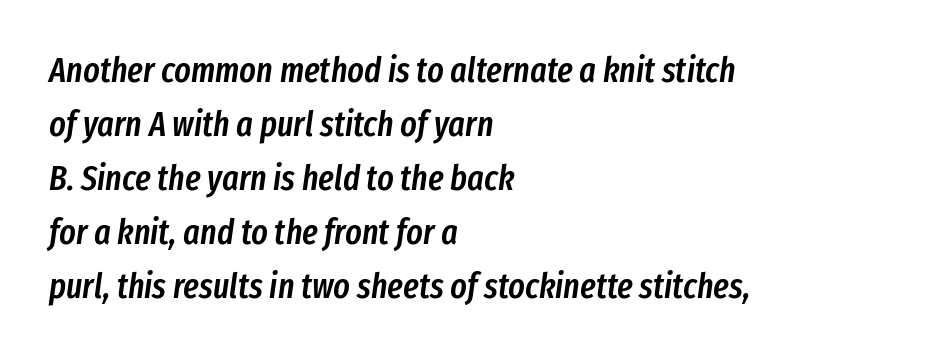
The image shows 35 px semibold, condensed type, italic (leaning right); set left-aligned, normal line spacing (1.54x), normal letter spacing, not underlined; low stroke contrast and a medium x-height.
